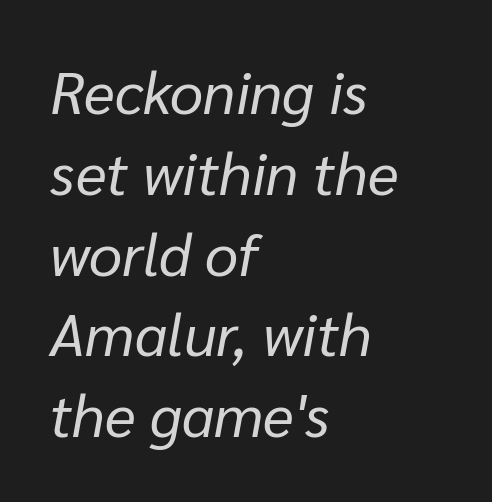
The image shows 59 px regular-weight type, italic (leaning right); set left-aligned, normal line spacing (1.37x), normal letter spacing, not underlined; low stroke contrast and a medium x-height.
